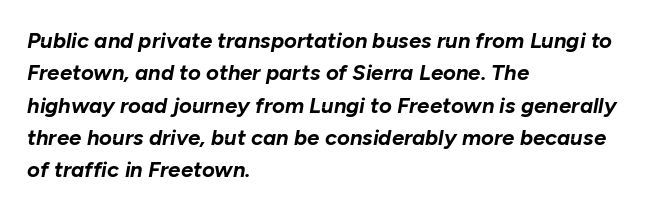
Q: Is the text bold? A: Yes.
Q: Is the text italic (slanted)? A: Yes, it leans right by about 10 degrees.
Q: Is the text underlined? A: No.
Q: How is the paragraph aligned? A: Left-aligned.
Q: Is the spacing between letters normal or unusually wide? A: Normal.
Q: Is the spacing between lines tight, normal or loose? A: Normal.
